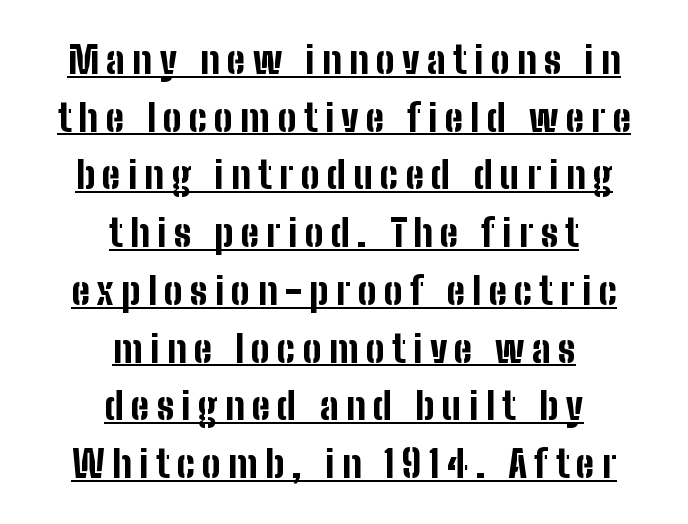
Compared with typical body copy, the letter spacing here is much looser. You could not count columns in this text — the font is proportionally spaced. Summary of vertical rhythm: regular, with standard interline spacing. Does the weight exceed regular? Yes, all the way to bold.
